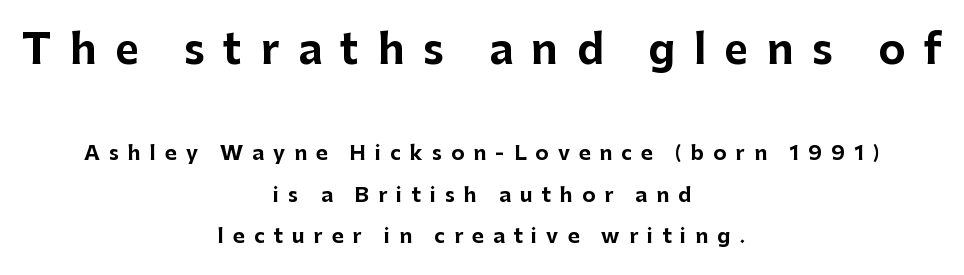
{"serif": "no", "italic": "no", "bold": "yes", "weight": "bold", "width": "normal", "stroke_contrast": "low", "x_height": "medium", "monospaced": "no", "underline": "no", "align": "center", "line_spacing": "loose", "line_spacing_ratio": 2.08, "letter_spacing": "wide", "letter_spacing_em": 0.45, "larger_block": "first", "size_ratio": 2.05, "glyph_px": 41}
